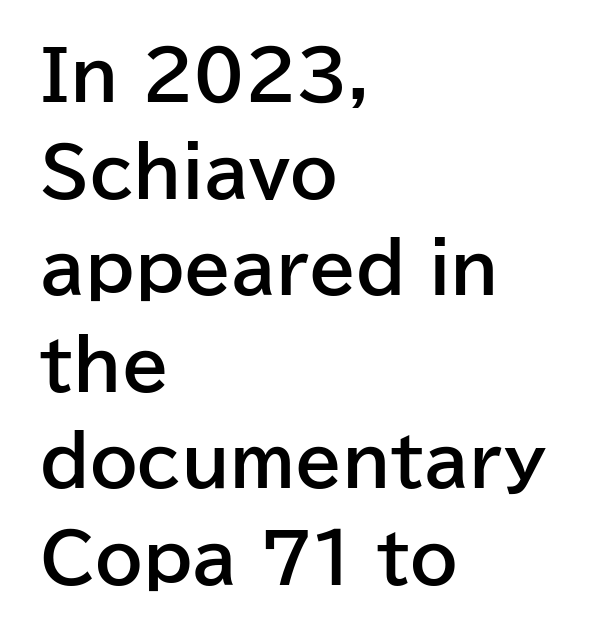
The image shows 68 px bold sans-serif type, upright; set left-aligned, normal line spacing (1.42x), normal letter spacing, not underlined; low stroke contrast and a medium x-height.
